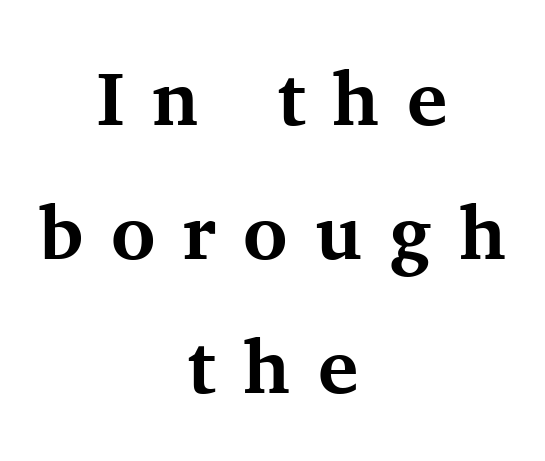
The image shows 76 px bold serif type, upright; set centered, line spacing 1.76x, unusually wide letter spacing (+0.36 em), not underlined; medium stroke contrast and a medium x-height.
